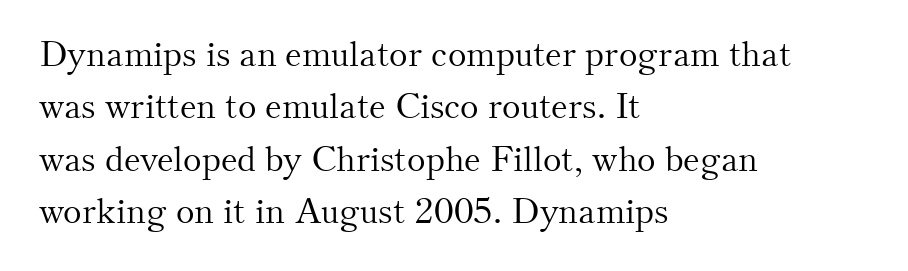
Each word holds together tightly as a unit, with standard inter-letter gaps. The letters advance in unequal steps, a hallmark of proportional type. Ink coverage per letter is moderate at most. Posture: vertical. Plain, unruled lines of type. Caption: multi-line text, flush left, ragged right.
